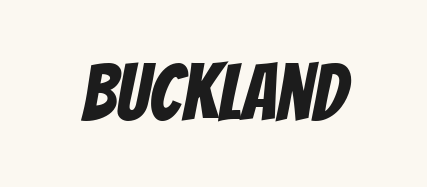
I'd call this a sans setting — the letters go barefoot. Words float on clear page, feet unadorned. This sample has the flowing, uneven cadence of proportional lettering. The type is set solid horizontally, with unmodified tracking.
